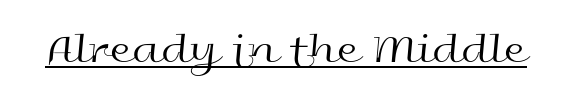
{"serif": "no", "italic": "no", "bold": "no", "weight": "regular", "width": "wide", "x_height": "medium", "monospaced": "no", "underline": "yes", "letter_spacing": "normal", "letter_spacing_em": 0.0, "glyph_px": 44}
